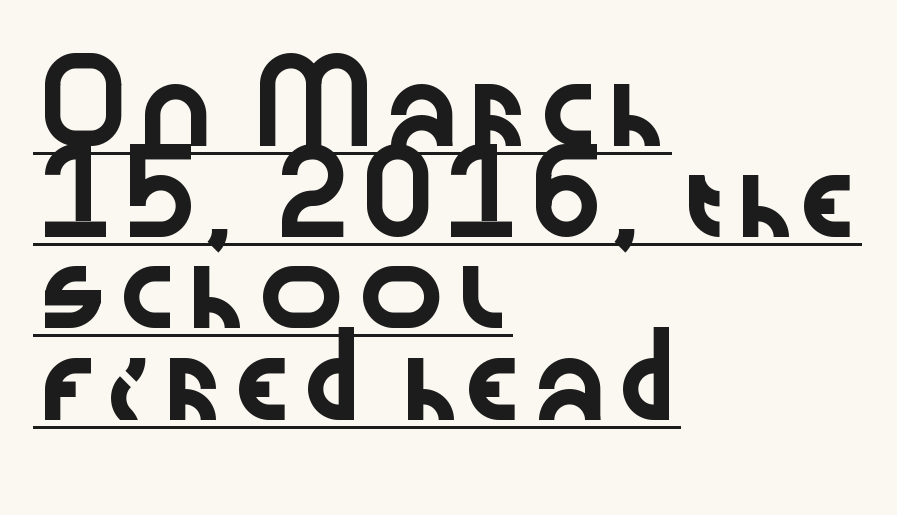
{"serif": "no", "italic": "no", "width": "wide", "stroke_contrast": "low", "x_height": "medium", "monospaced": "no", "underline": "yes", "align": "left", "line_spacing": "normal", "line_spacing_ratio": 1.25, "letter_spacing": "normal", "letter_spacing_em": 0.0, "glyph_px": 73}
